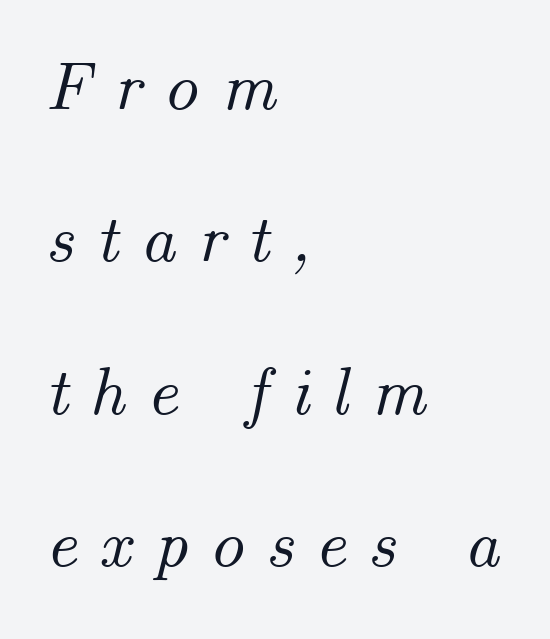
{"italic": "yes", "lean": "right", "slant_degrees": 14, "width": "normal", "stroke_contrast": "medium", "x_height": "small", "monospaced": "no", "underline": "no", "align": "left", "line_spacing": "loose", "line_spacing_ratio": 2.21, "letter_spacing": "wide", "letter_spacing_em": 0.31, "glyph_px": 69}
